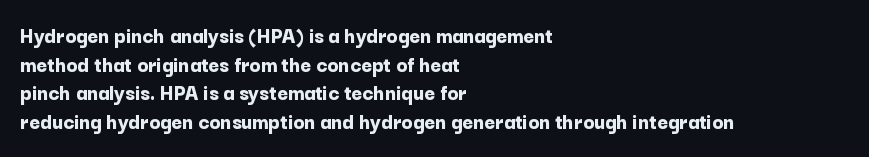
In CSS terms this would be text-align: left. On the weight axis this lands at bold, roughly 700. No word sits above an underline. Regarding leading, the lines here are spaced in the standard way. Quick note: not italic, upright. Glyph-to-glyph distance matches everyday printed text.
